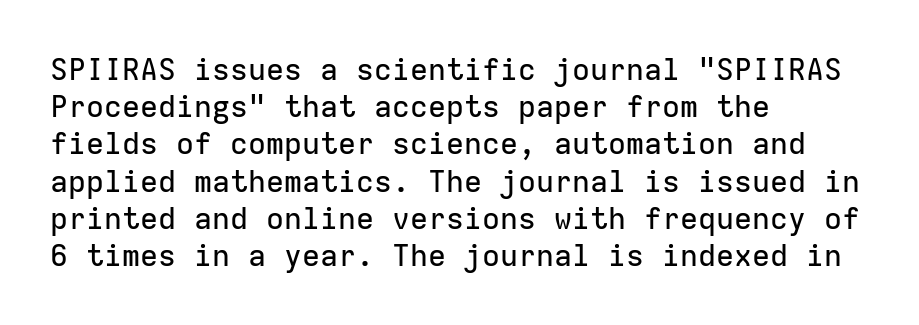
Q: Is the text italic (slanted)? A: No, it is upright.
Q: Is the typeface a serif or a sans-serif typeface? A: Sans-serif.
Q: Is the text underlined? A: No.
Q: How is the paragraph aligned? A: Left-aligned.
Q: Is the spacing between letters normal or unusually wide? A: Normal.
Q: Width (condensed, normal, or wide)? A: Normal.
Q: Stroke contrast? A: Low.
Q: x-height? A: Medium.
Q: Monospaced? A: Yes.
